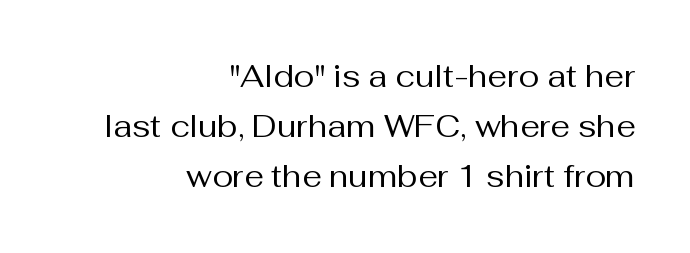
The image shows 31 px regular-weight sans-serif type, upright; set right-aligned, normal line spacing (1.62x), normal letter spacing, not underlined; medium stroke contrast and a medium x-height.
